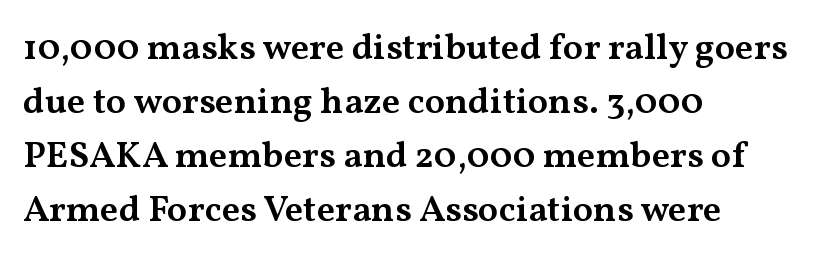
Spacing verdict: proportional, widths tailored to each character. Check the space under the baseline: it is left empty. Short note: letters normally spaced. Each glyph is drawn with semibold strokes, heavier than normal yet not fully bold. Teacher's note: observe the even left margin — that is flush-left alignment. This sample uses a serif face.
